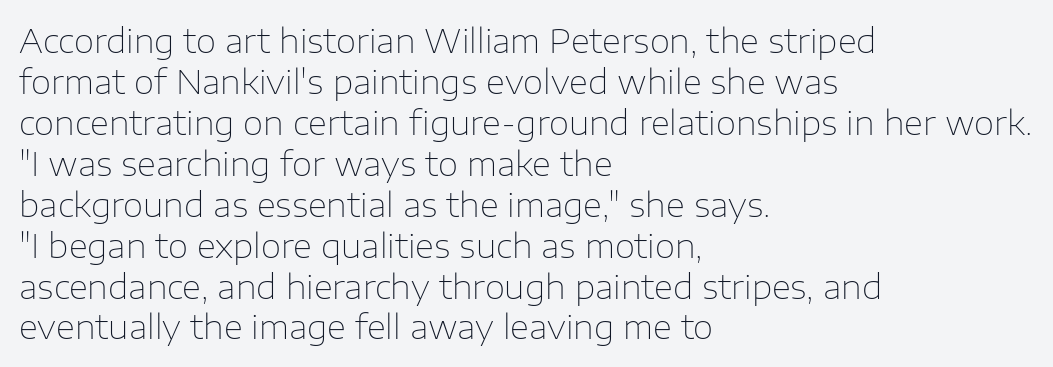
Q: Is the text bold? A: No.
Q: Is the text italic (slanted)? A: No, it is upright.
Q: Is the typeface a serif or a sans-serif typeface? A: Sans-serif.
Q: Is the text underlined? A: No.
Q: How is the paragraph aligned? A: Left-aligned.
Q: Is the spacing between letters normal or unusually wide? A: Normal.
Q: Width (condensed, normal, or wide)? A: Normal.
Q: Stroke contrast? A: Low.
Q: x-height? A: Medium.
Q: Monospaced? A: No.
